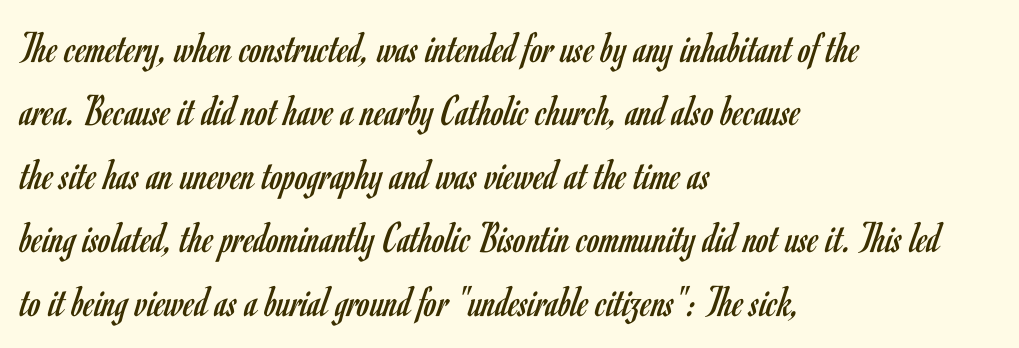
{"serif": "no", "bold": "no", "weight": "regular", "width": "condensed", "stroke_contrast": "low", "x_height": "small", "monospaced": "no", "underline": "no", "align": "left", "line_spacing": "normal", "line_spacing_ratio": 1.41, "letter_spacing": "normal", "letter_spacing_em": 0.0, "glyph_px": 45}
